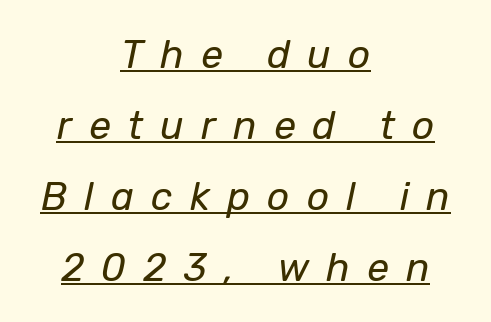
{"italic": "yes", "lean": "right", "slant_degrees": 12, "bold": "no", "weight": "regular", "width": "normal", "stroke_contrast": "low", "x_height": "medium", "monospaced": "no", "underline": "yes", "align": "center", "line_spacing_ratio": 1.82, "letter_spacing": "wide", "letter_spacing_em": 0.44, "glyph_px": 39}
